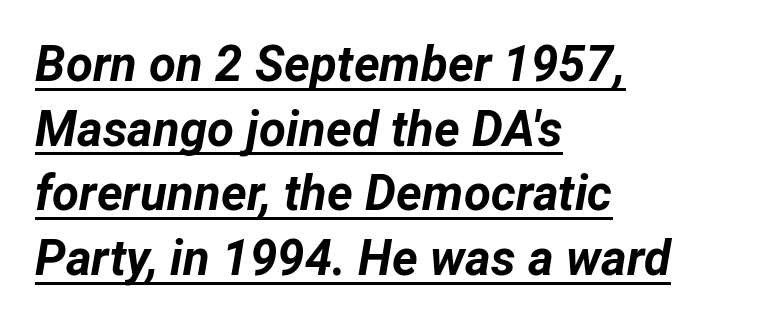
Q: Is the text bold? A: Yes.
Q: Is the text italic (slanted)? A: Yes, it leans right by about 12 degrees.
Q: Is the text underlined? A: Yes.
Q: How is the paragraph aligned? A: Left-aligned.
Q: Is the spacing between letters normal or unusually wide? A: Normal.
Q: Is the spacing between lines tight, normal or loose? A: Normal.
Q: Width (condensed, normal, or wide)? A: Normal.
Q: Stroke contrast? A: Low.
Q: x-height? A: Medium.
Q: Monospaced? A: No.
